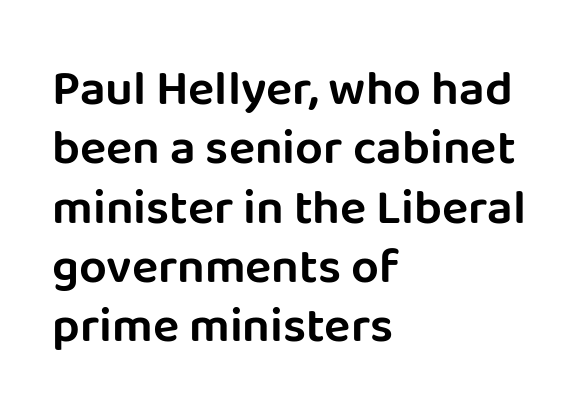
{"serif": "no", "italic": "no", "width": "normal", "stroke_contrast": "low", "x_height": "large", "monospaced": "no", "underline": "no", "align": "left", "line_spacing_ratio": 1.21, "letter_spacing": "normal", "letter_spacing_em": 0.0, "glyph_px": 49}
